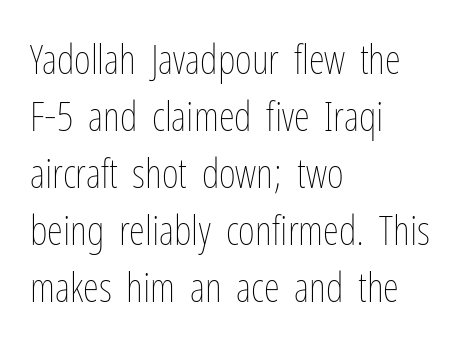
The image shows 41 px thin, condensed type, upright; set left-aligned, normal line spacing (1.39x), normal letter spacing, not underlined; low stroke contrast and a medium x-height.
